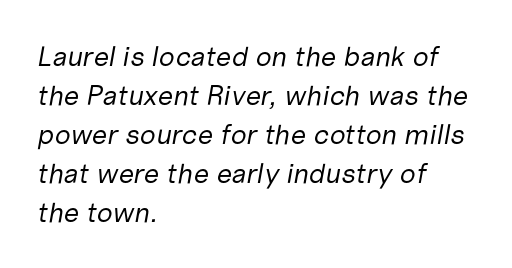
In CSS terms this would be text-align: left. Spacing verdict: proportional, widths tailored to each character. Letters have the restrained weight of plain body copy at most. The area under the type is left untouched. Tracking here is standard; glyphs follow each other at the usual distance.
